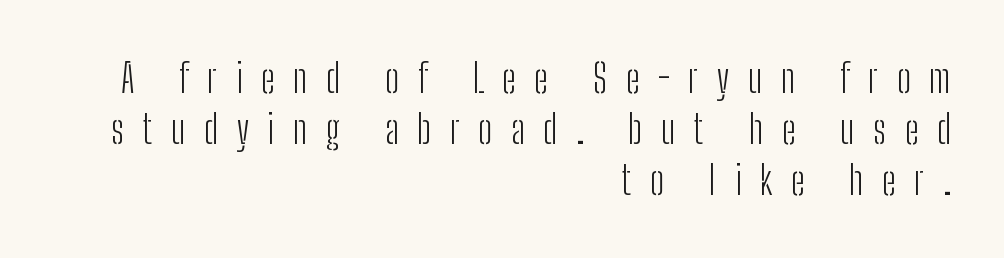
{"serif": "no", "italic": "no", "bold": "no", "weight": "light", "width": "condensed", "stroke_contrast": "low", "x_height": "medium", "monospaced": "no", "underline": "no", "align": "right", "line_spacing": "normal", "line_spacing_ratio": 1.28, "letter_spacing": "wide", "letter_spacing_em": 0.46, "glyph_px": 40}
